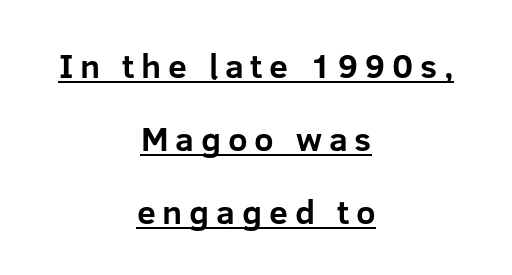
The image shows 34 px bold sans-serif type, upright; set centered, loose line spacing (2.14x), unusually wide letter spacing (+0.2 em), underlined; low stroke contrast and a medium x-height.
